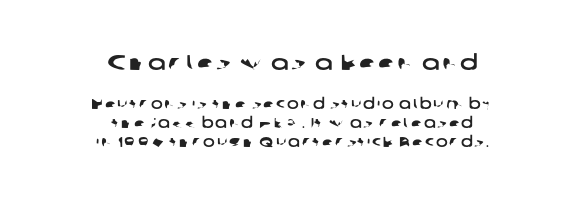
Q: Is the text underlined? A: No.
Q: How is the paragraph aligned? A: Centered.
Q: Is the spacing between lines tight, normal or loose? A: Normal.
Q: Which block of text is set in a larger size, the first (top) or the second (bottom)? A: The first (top) one.
